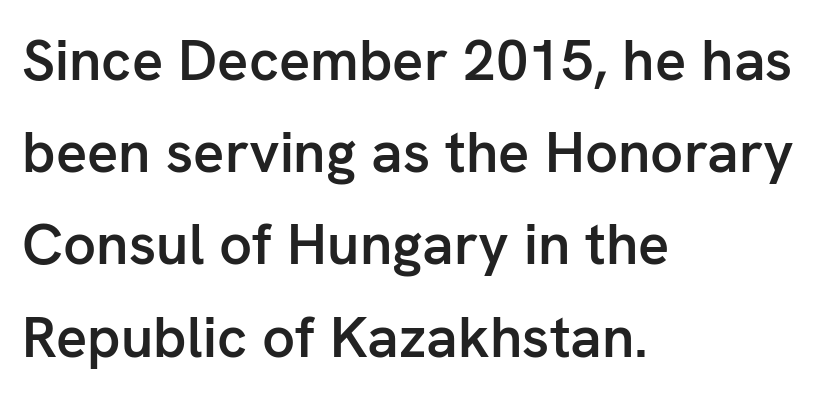
Q: Is the text bold? A: Semi-bold.
Q: Is the text italic (slanted)? A: No, it is upright.
Q: Is the typeface a serif or a sans-serif typeface? A: Sans-serif.
Q: Is the text underlined? A: No.
Q: How is the paragraph aligned? A: Left-aligned.
Q: Is the spacing between letters normal or unusually wide? A: Normal.
Q: Is the spacing between lines tight, normal or loose? A: Normal.
Q: Width (condensed, normal, or wide)? A: Normal.
Q: Stroke contrast? A: Low.
Q: x-height? A: Medium.
Q: Monospaced? A: No.
